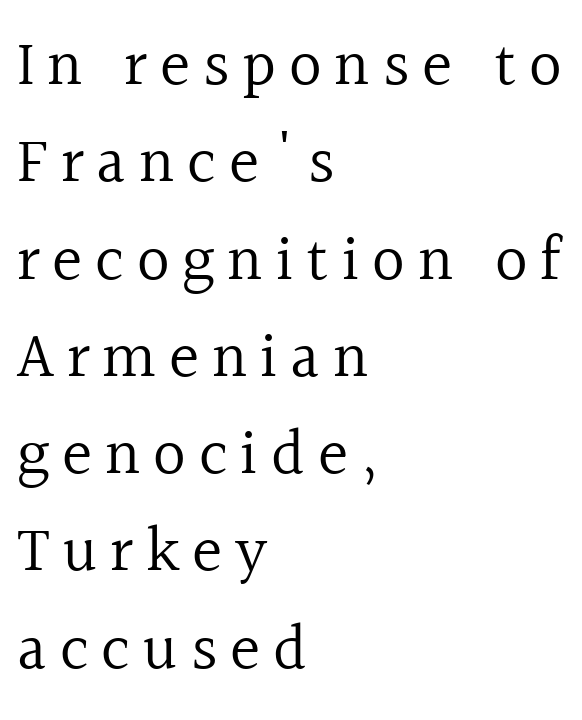
{"serif": "yes", "italic": "no", "bold": "no", "weight": "regular", "width": "normal", "x_height": "medium", "monospaced": "no", "underline": "no", "align": "left", "line_spacing": "normal", "line_spacing_ratio": 1.52, "letter_spacing": "wide", "letter_spacing_em": 0.2, "glyph_px": 64}
